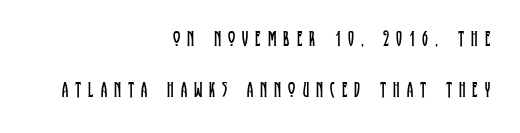
The image shows 22 px text type, upright; set right-aligned, loose line spacing (2.34x), unusually wide letter spacing (+0.32 em), not underlined.
